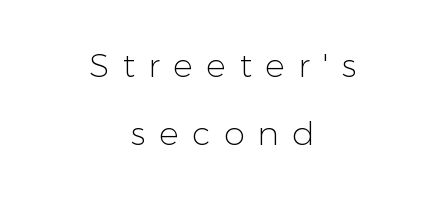
{"serif": "no", "italic": "no", "bold": "no", "weight": "light", "width": "normal", "stroke_contrast": "low", "x_height": "medium", "monospaced": "no", "underline": "no", "align": "center", "line_spacing": "loose", "line_spacing_ratio": 2.05, "letter_spacing": "wide", "letter_spacing_em": 0.41, "glyph_px": 33}
